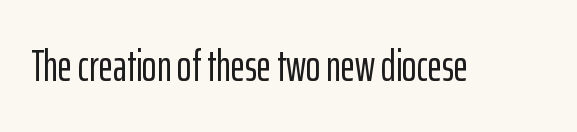
Q: Is the text italic (slanted)? A: No, it is upright.
Q: Is the typeface a serif or a sans-serif typeface? A: Sans-serif.
Q: Is the text underlined? A: No.
Q: Is the spacing between letters normal or unusually wide? A: Normal.
Q: Width (condensed, normal, or wide)? A: Condensed.
Q: Stroke contrast? A: Low.
Q: x-height? A: Medium.
Q: Monospaced? A: No.
